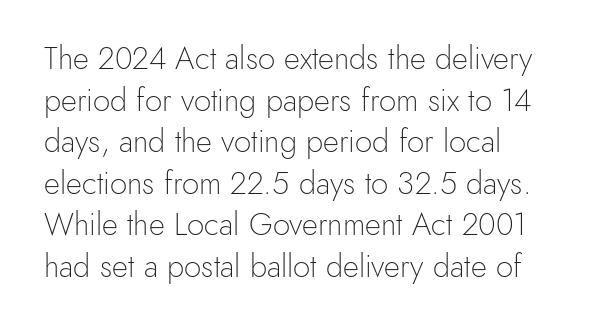
The weight would be labelled regular, book, light, or lighter still. The letters carry no serifs — their stems end cleanly without finishing strokes. Leftover space on each line is placed entirely after the last word. Line spacing here is normal. No word sits above an underline.
